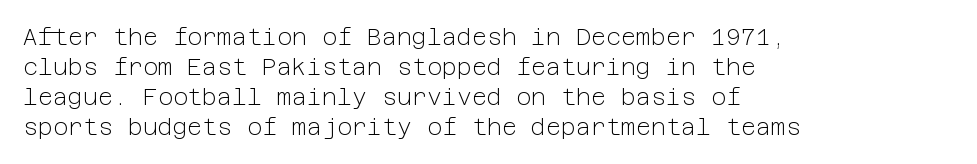
Q: Is the text bold? A: No.
Q: Is the text italic (slanted)? A: No, it is upright.
Q: Is the text underlined? A: No.
Q: How is the paragraph aligned? A: Left-aligned.
Q: Is the spacing between letters normal or unusually wide? A: Normal.
Q: Is the spacing between lines tight, normal or loose? A: Normal.
